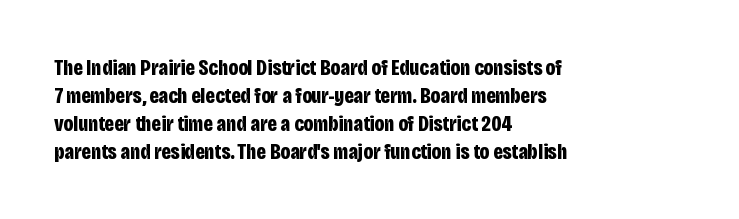
{"italic": "no", "bold": "yes", "underline": "no", "align": "left", "line_spacing": "normal", "line_spacing_ratio": 1.27, "letter_spacing": "normal", "letter_spacing_em": 0.0, "glyph_px": 22}
